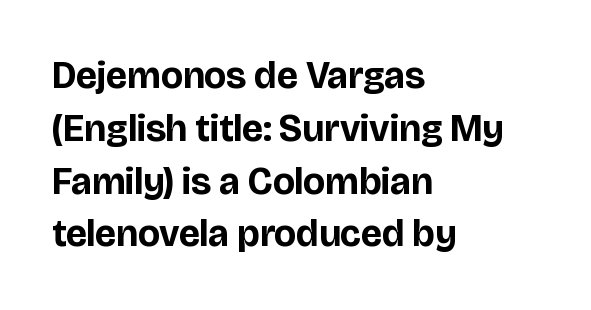
The image shows 38 px bold sans-serif type, upright; set left-aligned, normal line spacing (1.39x), normal letter spacing, not underlined; low stroke contrast and a large x-height.
